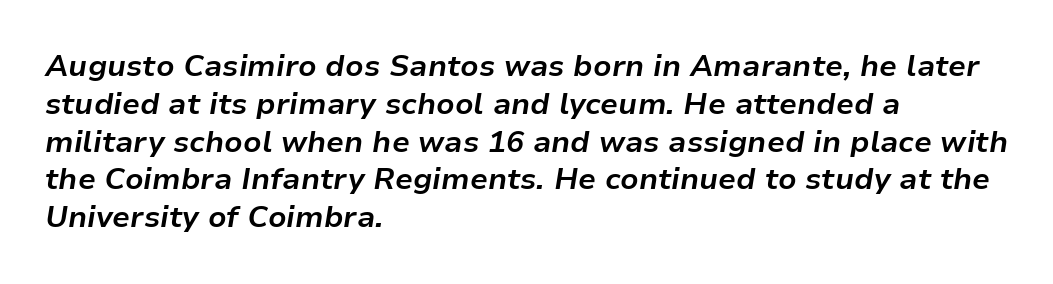
The space between consecutive lines is moderate. This sample has the flowing, uneven cadence of proportional lettering. These lines carry a lot of weight — the face is fully bold. A classic flush-left, rag-right setting is used for this passage. No word sits above an underline.
